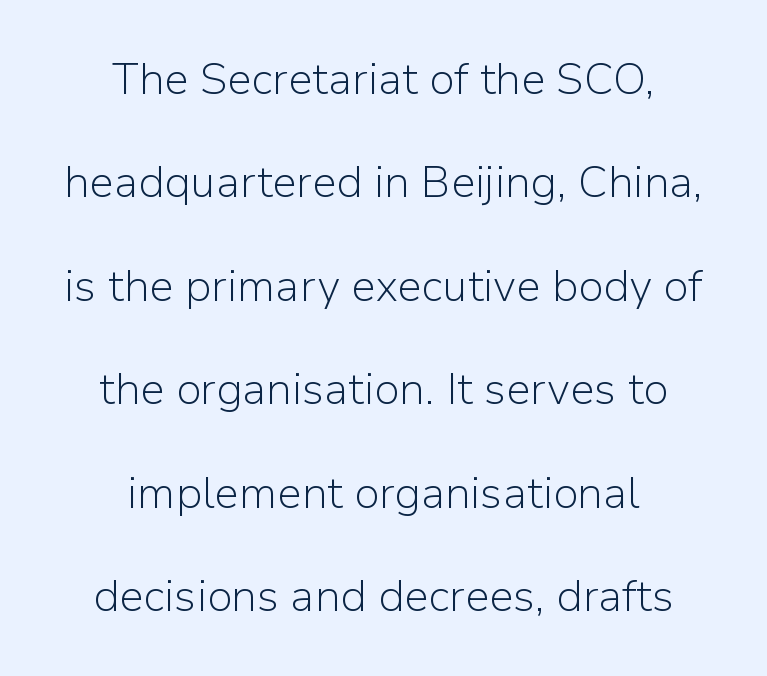
No italicization has been applied; the sample stays upright. A quiet, ordinary-to-light weight characterises the typeface. Observe the ordinary spacing: letters are neighbours, not strangers. Think of a printed novel: that variable character pitch is what you see here. Check the space under the baseline: it is left empty. Leading: increased.
